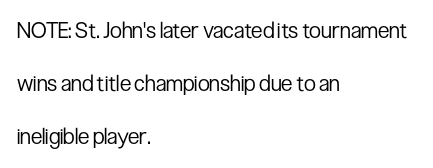
Q: Is the text bold? A: No.
Q: Is the text italic (slanted)? A: No, it is upright.
Q: Is the text underlined? A: No.
Q: How is the paragraph aligned? A: Left-aligned.
Q: Is the spacing between letters normal or unusually wide? A: Normal.
Q: Is the spacing between lines tight, normal or loose? A: Loose.
